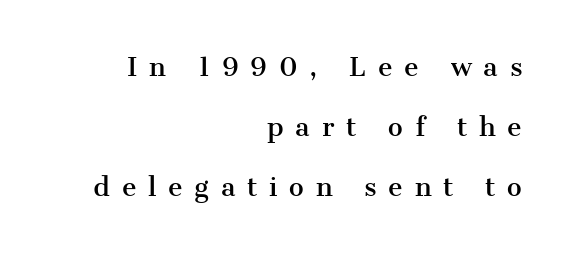
Q: Is the text italic (slanted)? A: No, it is upright.
Q: Is the text underlined? A: No.
Q: How is the paragraph aligned? A: Right-aligned.
Q: Is the spacing between letters normal or unusually wide? A: Unusually wide.
Q: Is the spacing between lines tight, normal or loose? A: Loose.
